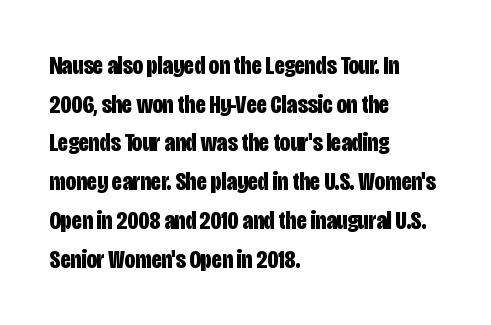
The image shows 26 px bold type, upright; set left-aligned, normal line spacing (1.49x), normal letter spacing, not underlined.
